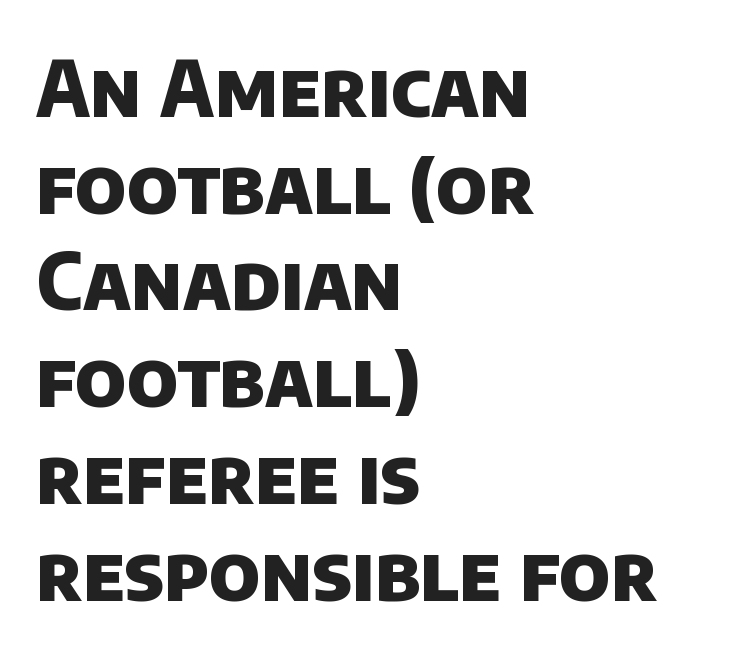
Q: Is the text bold? A: Yes.
Q: Is the typeface a serif or a sans-serif typeface? A: Sans-serif.
Q: Is the text underlined? A: No.
Q: How is the paragraph aligned? A: Left-aligned.
Q: Is the spacing between letters normal or unusually wide? A: Normal.
Q: Width (condensed, normal, or wide)? A: Normal.
Q: Stroke contrast? A: Low.
Q: x-height? A: Large.
Q: Monospaced? A: No.
